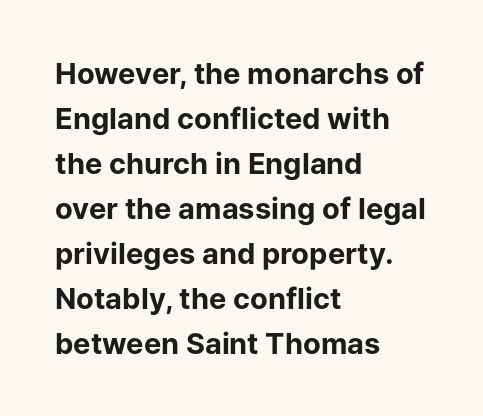
Descenders are the only things crossing below the line. Is the block centered? No — it sits flush against the left margin. Ordinary non-slanted type is in use. The lines sit at an ordinary, default distance from one another. Characters follow at the spacing the type designer built in.
